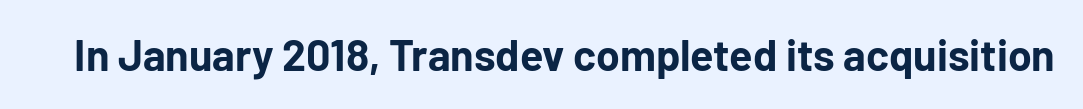
I'd call this a sans setting — the letters go barefoot. It's the straight-up-and-down kind of type. This rendering leaves character spacing at its baseline value. The face used here is proportionally spaced, like ordinary book or web type. Heft: maximum for text — a bold. Clear beneath every line of the passage.
